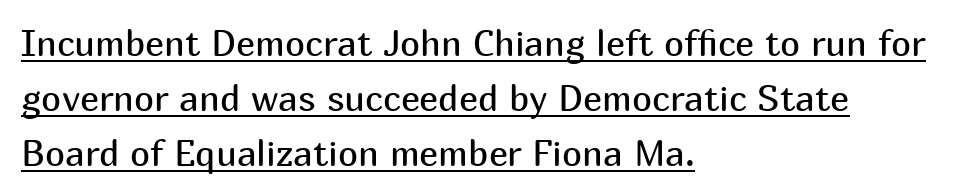
Stroke thickness stays within the range of a standard reading face or lighter. The horizontal fit of the characters is conventional and even. The face used here appears with an underline applied. Quick note: interline space is typical.
